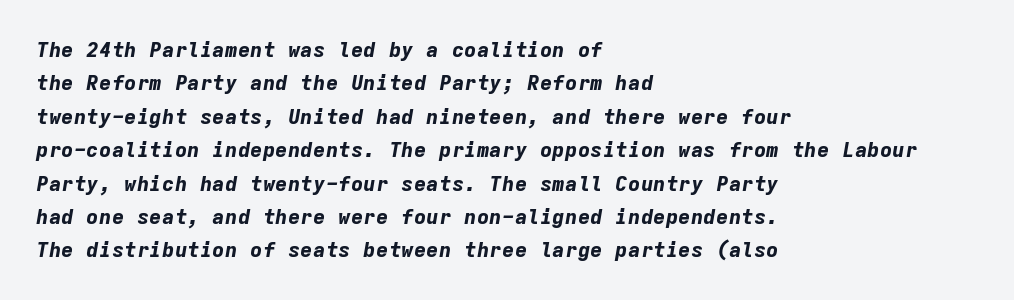
The image shows 21 px bold type, italic (leaning right); set left-aligned, normal line spacing (1.59x), normal letter spacing, not underlined.
